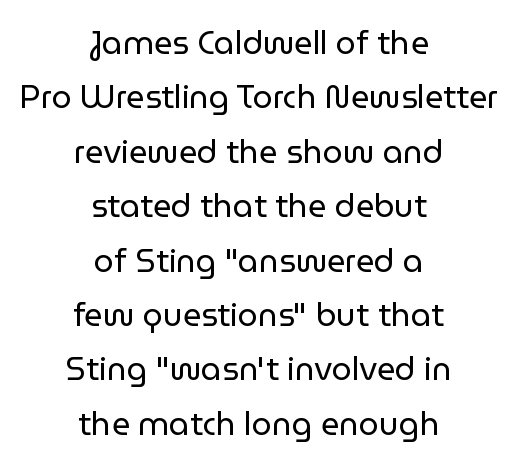
The image shows 32 px regular-weight sans-serif type, upright; set centered, normal line spacing (1.7x), normal letter spacing, not underlined; low stroke contrast and a medium x-height.
